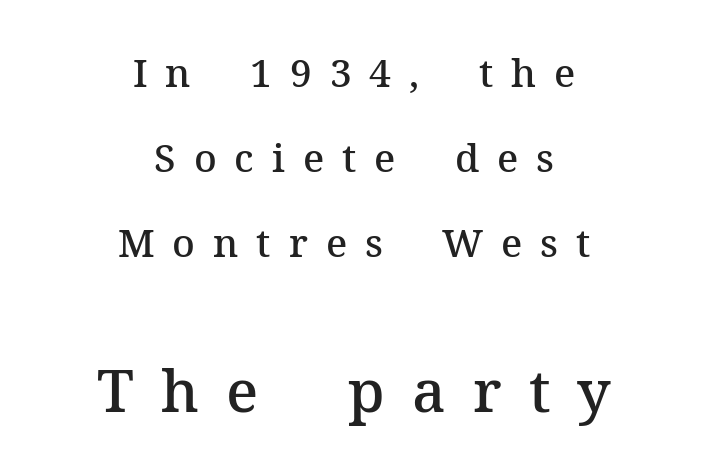
The image shows 59 px semibold serif type, upright; set centered, loose line spacing (2.18x), unusually wide letter spacing (+0.46 em), not underlined; the second (bottom) block is 1.51x larger; medium stroke contrast and a medium x-height.
